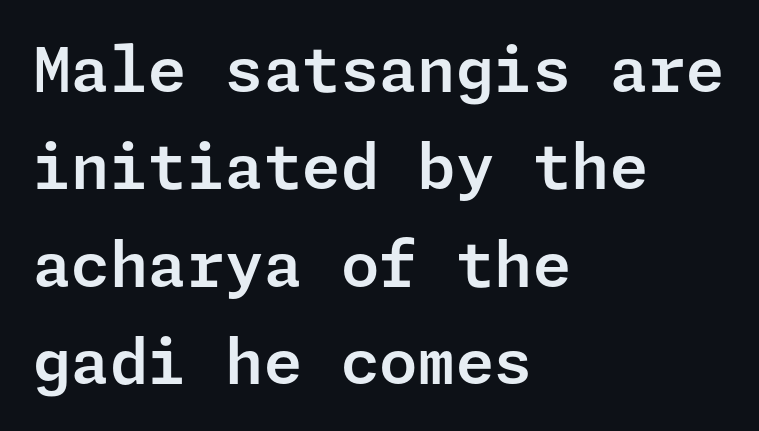
The image shows 62 px sans-serif type, upright; set left-aligned, normal line spacing (1.57x), normal letter spacing, not underlined; low stroke contrast and a medium x-height.
